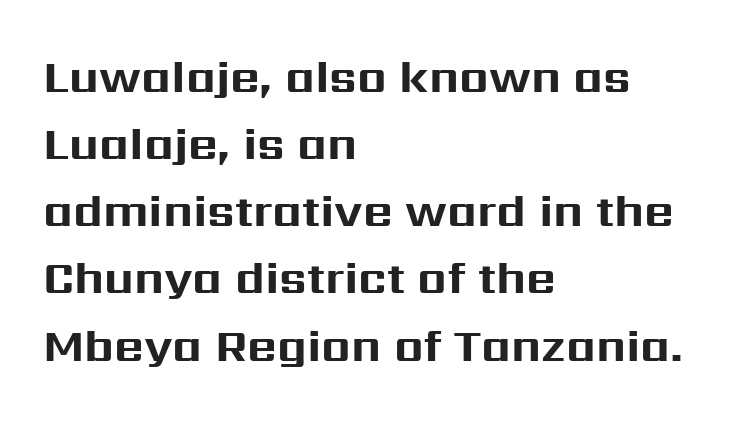
The image shows 46 px bold sans-serif type, upright; set left-aligned, normal line spacing (1.46x), normal letter spacing, not underlined; medium stroke contrast and a medium x-height.
